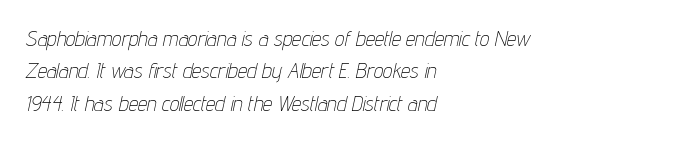
{"italic": "yes", "lean": "right", "slant_degrees": 12, "bold": "no", "underline": "no", "align": "left", "line_spacing": "normal", "line_spacing_ratio": 1.54, "letter_spacing": "normal", "letter_spacing_em": 0.0, "glyph_px": 21}
